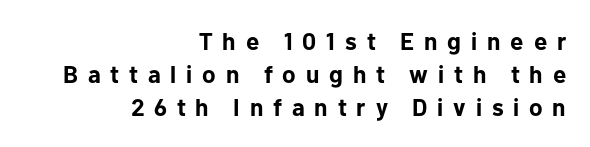
{"italic": "no", "bold": "yes", "underline": "no", "align": "right", "line_spacing": "normal", "line_spacing_ratio": 1.38, "letter_spacing": "wide", "letter_spacing_em": 0.41, "glyph_px": 24}
